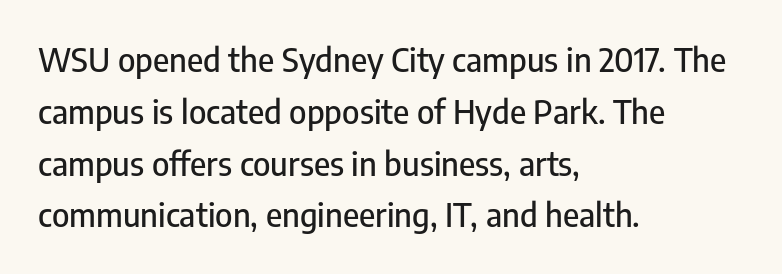
The specimen omits any rule beneath the text block's lines. A typesetter would label this face a sans. The passage shown is typed in a proportional face where columns would drift. Spacing between characters is what you'd get straight out of the box. The ragged edge is on the right, which tells us the setting is flush left.
